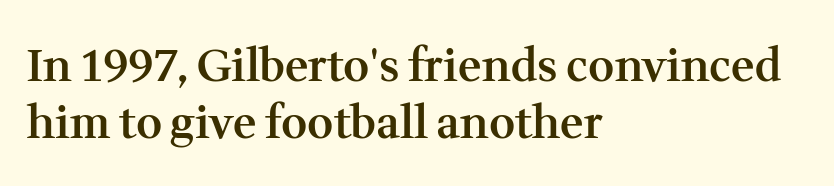
Look at the tracking — it's just the regular setting, nothing added. Unlike a clean sans, this face finishes its strokes with serifs. Here the designer chose a conventional face with non-uniform glyph widths. This is the in-between weight designers call semibold or demi. Reading down the column, the eye jumps a familiar distance to each next line. The lettering holds an erect, upright posture throughout.
